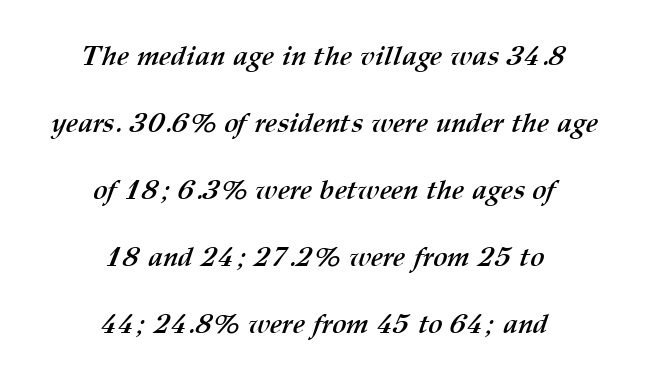
Q: Is the text bold? A: Yes.
Q: Is the text underlined? A: No.
Q: How is the paragraph aligned? A: Centered.
Q: Is the spacing between letters normal or unusually wide? A: Normal.
Q: Is the spacing between lines tight, normal or loose? A: Loose.
